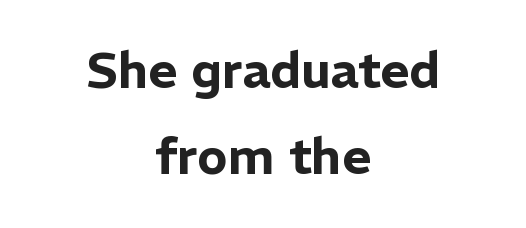
{"serif": "no", "italic": "no", "width": "normal", "stroke_contrast": "low", "x_height": "medium", "monospaced": "no", "underline": "no", "align": "center", "line_spacing_ratio": 1.73, "letter_spacing": "normal", "letter_spacing_em": 0.0, "glyph_px": 50}
